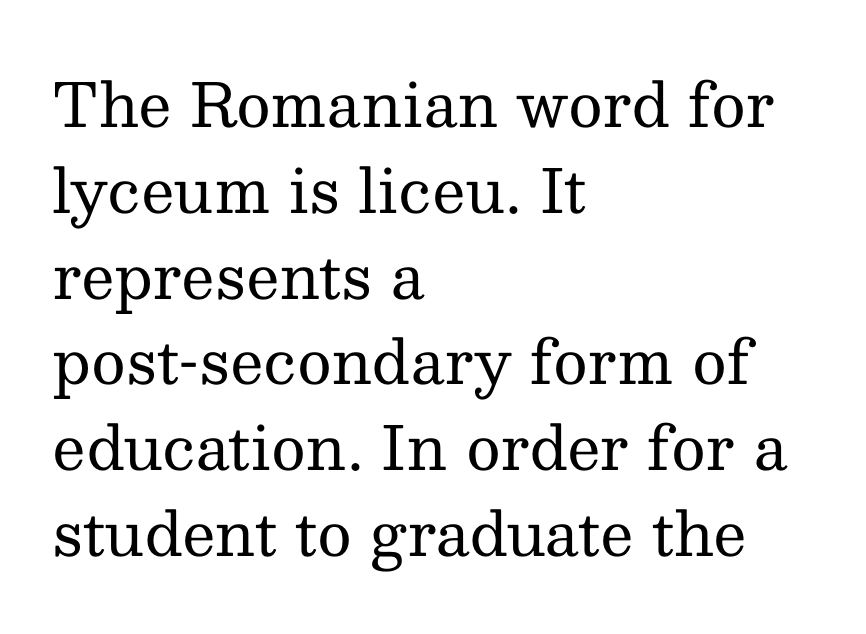
The rendering uses a moderate line-height, typical for paragraphs. The passage shown is typeset with a serif family. No heavy texture on the line: the type isn't bold. The string is rendered with underlining switched off. Nobody touched the tracking dial on this one. Nope, not italic — everything's standing straight.
